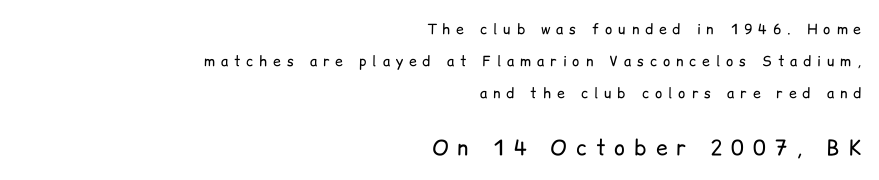
The image shows 21 px text type, upright; set right-aligned, loose line spacing (2.29x), unusually wide letter spacing (+0.42 em), not underlined; the second (bottom) block is 1.5x larger.
